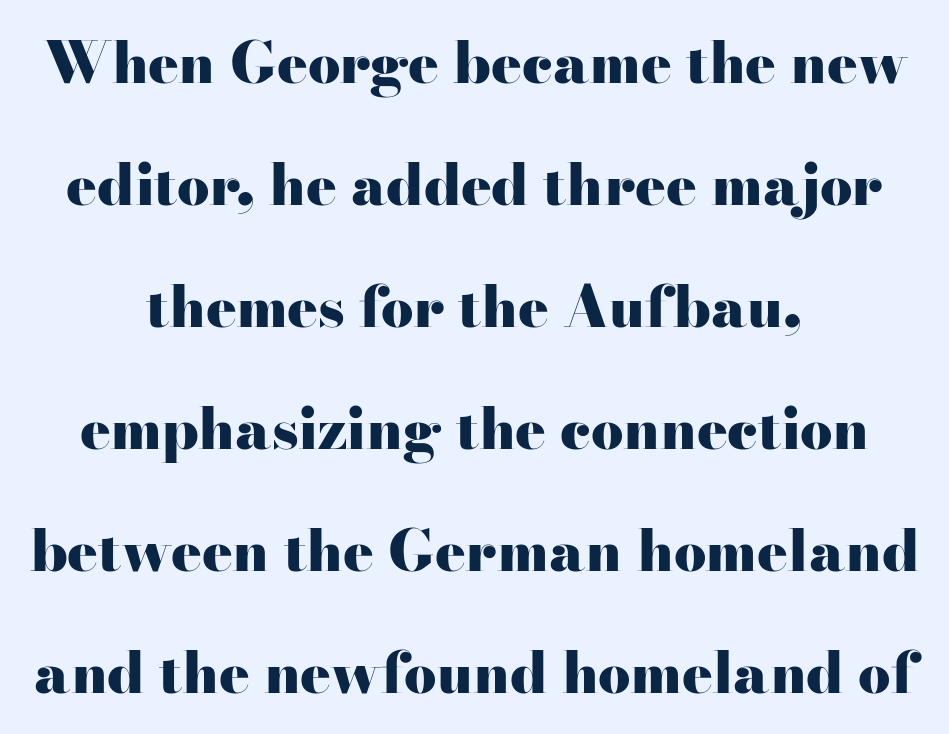
This is serif lettering, the kind often seen in printed books. Note the varied advance widths — an 'i' is clearly narrower than an 'm'. Italic? Not at all — the glyphs are vertical. Each glyph is drawn with heavy, bold strokes. Which margin do the lines hug? Neither — every line sits in the middle.
